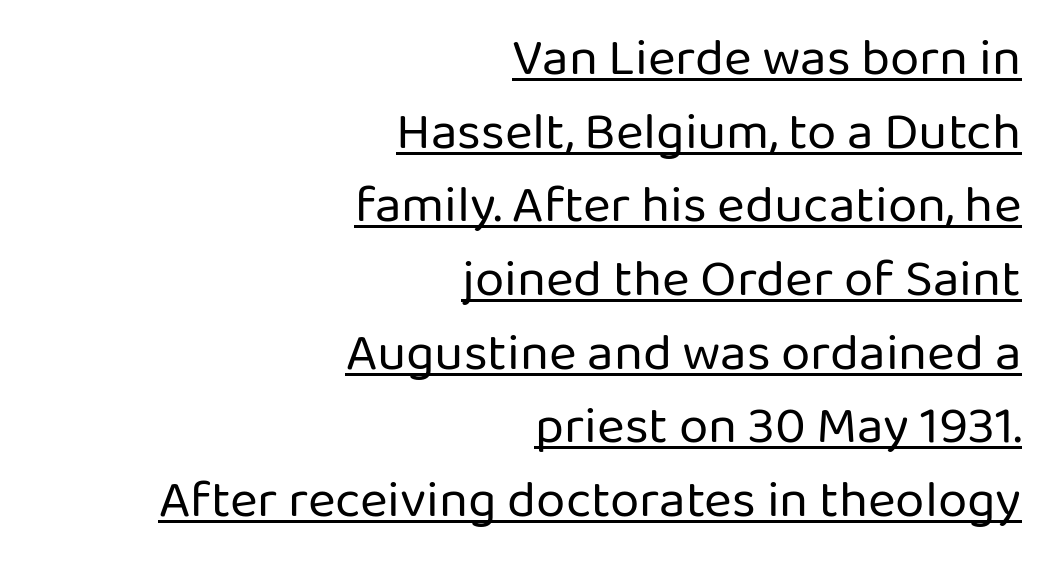
{"serif": "no", "italic": "no", "bold": "no", "weight": "regular", "width": "normal", "stroke_contrast": "low", "x_height": "medium", "monospaced": "no", "underline": "yes", "align": "right", "line_spacing": "normal", "line_spacing_ratio": 1.39, "letter_spacing": "normal", "letter_spacing_em": 0.0, "glyph_px": 53}
